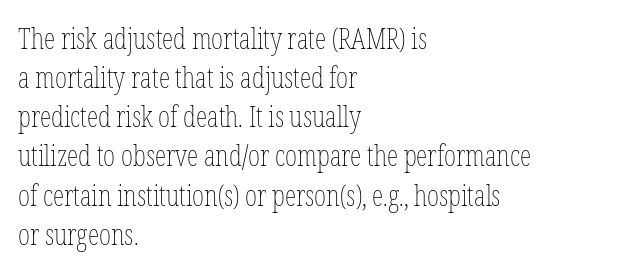
{"italic": "no", "bold": "no", "weight": "thin", "width": "condensed", "stroke_contrast": "low", "x_height": "medium", "monospaced": "no", "underline": "no", "align": "left", "line_spacing": "normal", "line_spacing_ratio": 1.35, "letter_spacing": "normal", "letter_spacing_em": 0.0, "glyph_px": 29}
